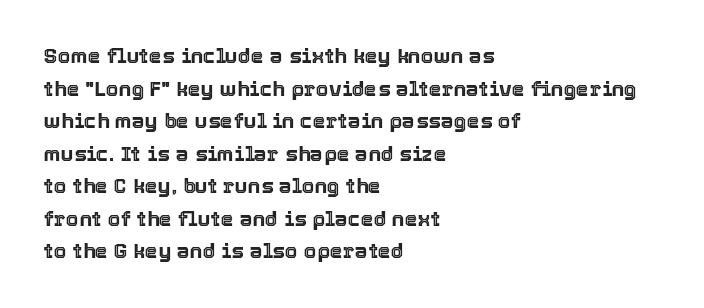
{"italic": "no", "underline": "no", "align": "left", "line_spacing": "normal", "line_spacing_ratio": 1.55, "letter_spacing": "normal", "letter_spacing_em": 0.0, "glyph_px": 21}
